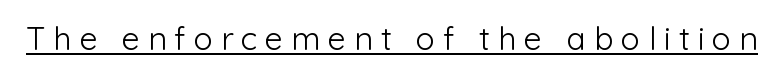
{"serif": "no", "italic": "no", "bold": "no", "weight": "light", "width": "normal", "stroke_contrast": "low", "x_height": "medium", "monospaced": "no", "underline": "yes", "letter_spacing": "wide", "letter_spacing_em": 0.25, "glyph_px": 32}
